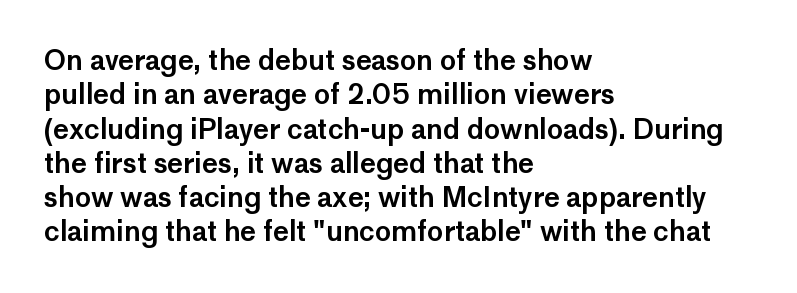
{"italic": "no", "underline": "no", "align": "left", "line_spacing": "normal", "line_spacing_ratio": 1.27, "letter_spacing": "normal", "letter_spacing_em": 0.0, "glyph_px": 27}
